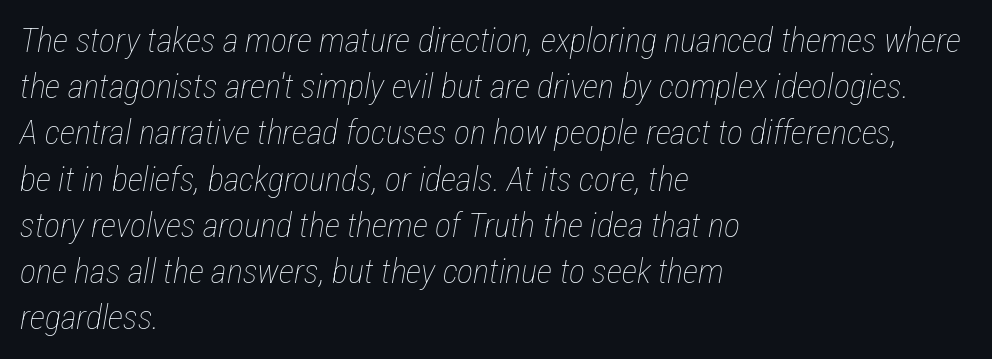
Q: Is the text bold? A: No.
Q: Is the text italic (slanted)? A: Yes, it leans right by about 12 degrees.
Q: Is the text underlined? A: No.
Q: How is the paragraph aligned? A: Left-aligned.
Q: Is the spacing between letters normal or unusually wide? A: Normal.
Q: Is the spacing between lines tight, normal or loose? A: Normal.
Q: Width (condensed, normal, or wide)? A: Condensed.
Q: Stroke contrast? A: Low.
Q: x-height? A: Medium.
Q: Monospaced? A: No.
